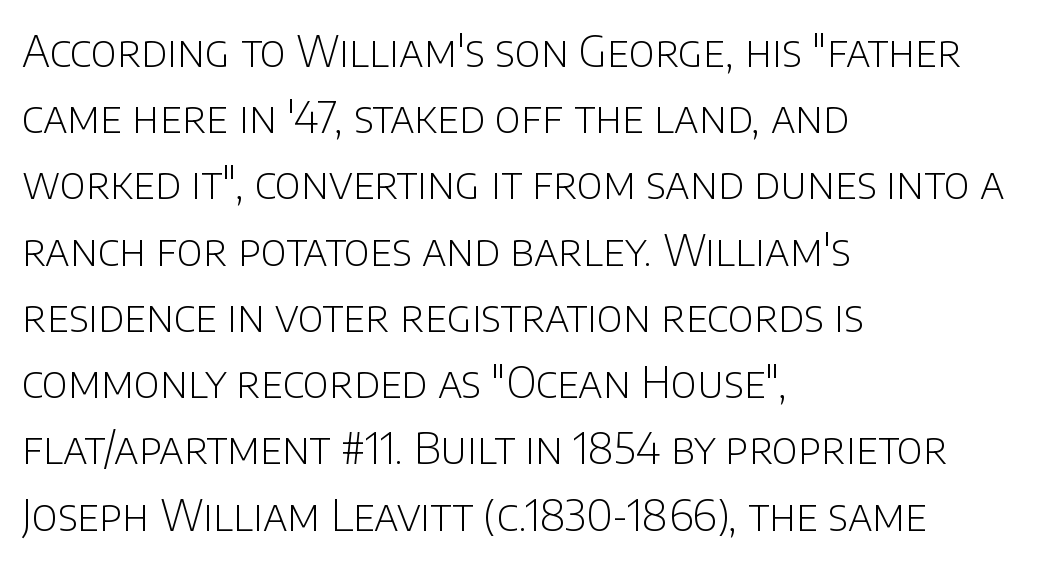
{"serif": "no", "italic": "no", "bold": "no", "weight": "light", "width": "normal", "stroke_contrast": "low", "x_height": "large", "monospaced": "no", "underline": "no", "align": "left", "line_spacing": "normal", "line_spacing_ratio": 1.54, "letter_spacing": "normal", "letter_spacing_em": 0.0, "glyph_px": 43}
